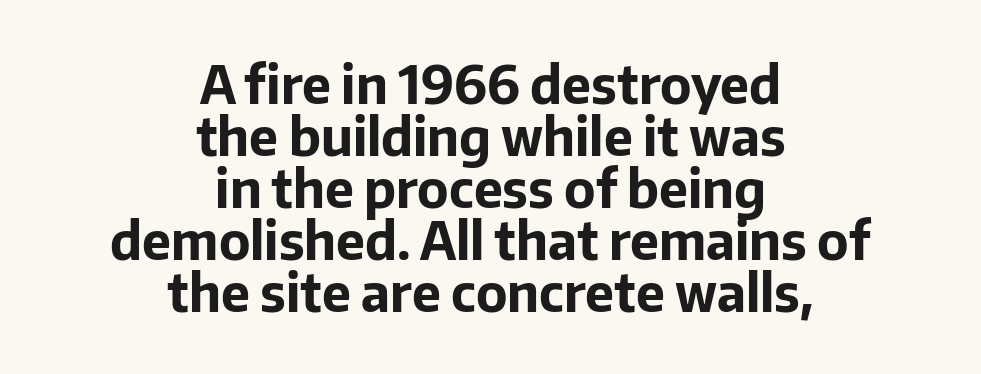
Compared with an ordinary text face, these strokes are far heavier — a full bold. This is roman type, the default non-slanted kind. The glyphs are unaccompanied by any horizontal stroke below them. Compared with typical paragraphs, the rows here are closer together.
